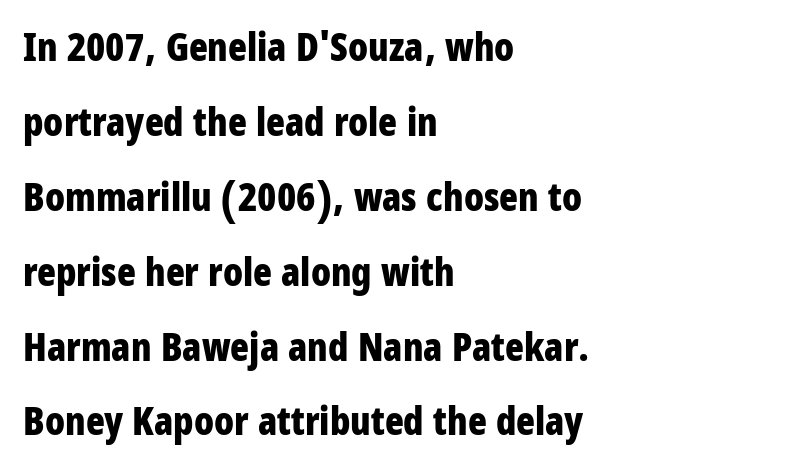
The image shows 39 px bold, condensed sans-serif type, upright; set left-aligned, loose line spacing (1.92x), normal letter spacing, not underlined; low stroke contrast and a large x-height.
